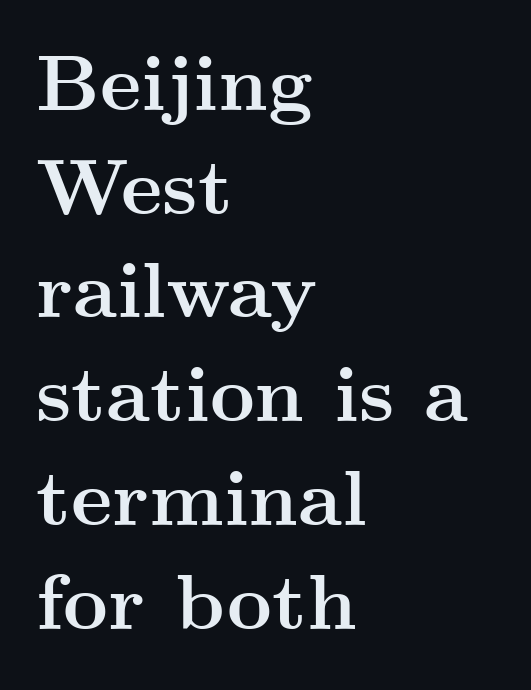
The image shows 78 px semibold, wide serif type, upright; set left-aligned, normal line spacing (1.33x), normal letter spacing, not underlined; medium stroke contrast and a small x-height.
